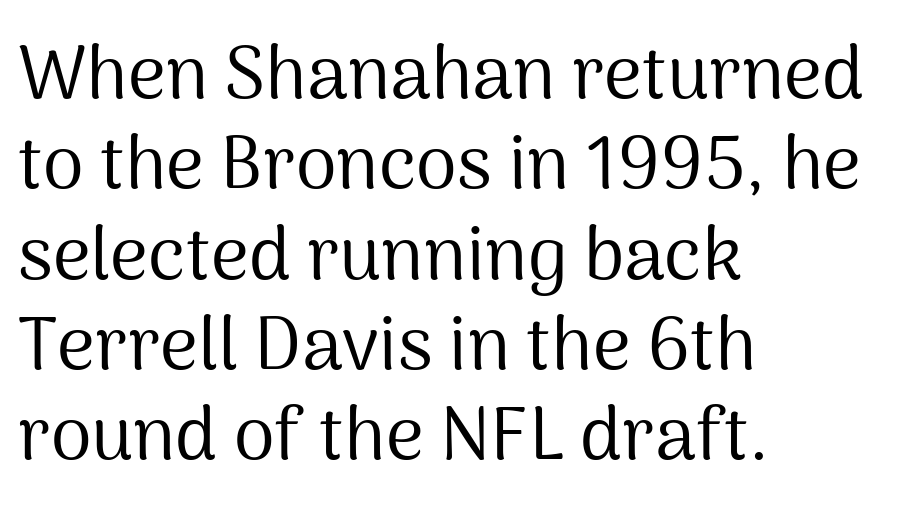
{"serif": "no", "italic": "no", "bold": "no", "weight": "regular", "width": "normal", "stroke_contrast": "medium", "x_height": "medium", "monospaced": "no", "underline": "no", "align": "left", "line_spacing_ratio": 1.22, "letter_spacing": "normal", "letter_spacing_em": 0.0, "glyph_px": 74}
